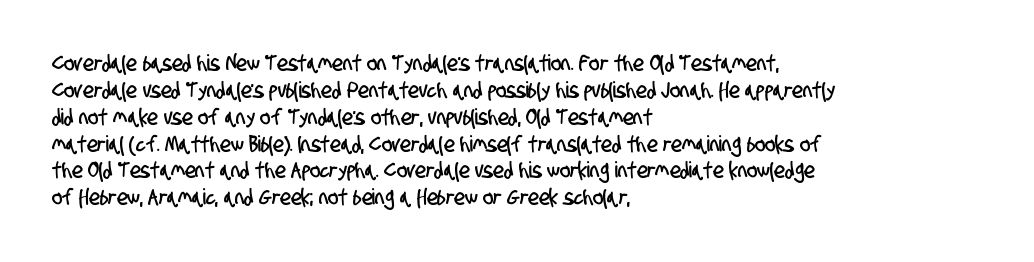
Q: Is the text underlined? A: No.
Q: How is the paragraph aligned? A: Left-aligned.
Q: Is the spacing between letters normal or unusually wide? A: Normal.
